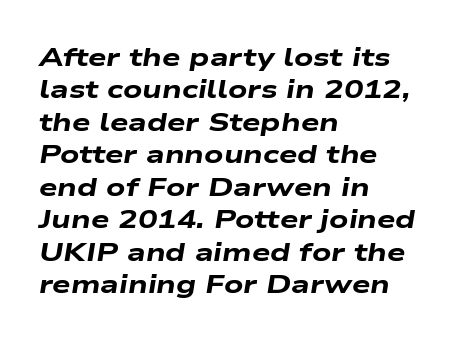
The image shows 26 px bold type, italic (leaning right); set left-aligned, normal line spacing (1.25x), normal letter spacing, not underlined.
